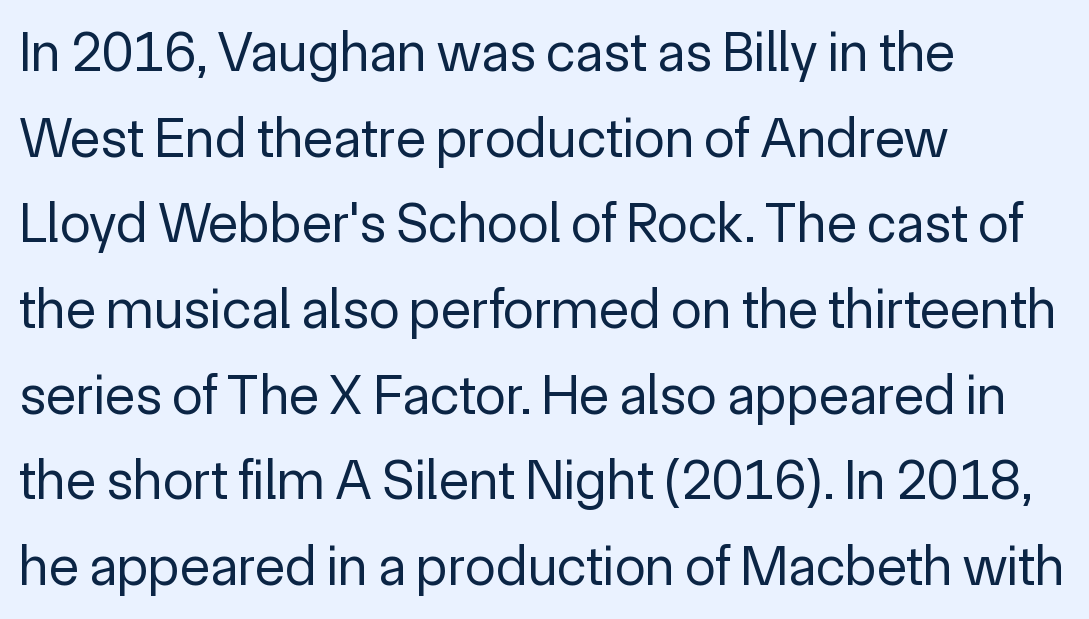
{"serif": "no", "italic": "no", "bold": "no", "weight": "regular", "width": "normal", "x_height": "medium", "monospaced": "no", "underline": "no", "align": "left", "line_spacing": "normal", "line_spacing_ratio": 1.53, "letter_spacing": "normal", "letter_spacing_em": 0.0, "glyph_px": 56}
